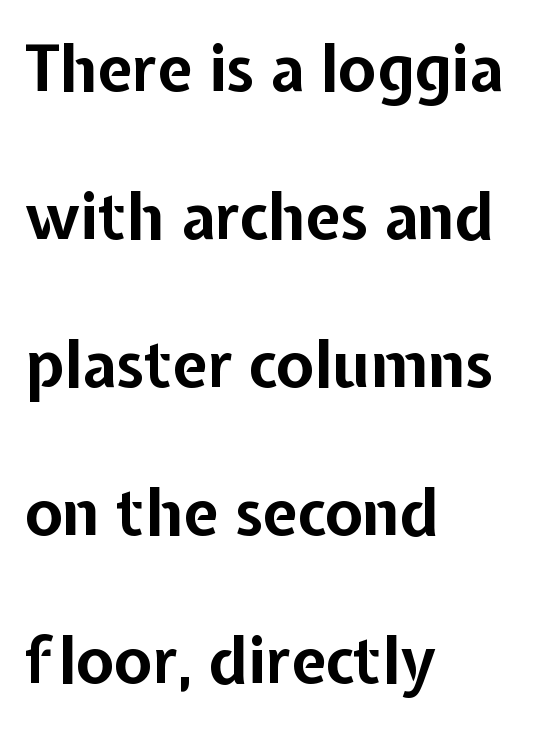
Q: Is the text bold? A: Yes.
Q: Is the text italic (slanted)? A: No, it is upright.
Q: Is the typeface a serif or a sans-serif typeface? A: Sans-serif.
Q: Is the text underlined? A: No.
Q: How is the paragraph aligned? A: Left-aligned.
Q: Is the spacing between letters normal or unusually wide? A: Normal.
Q: Is the spacing between lines tight, normal or loose? A: Loose.
Q: Width (condensed, normal, or wide)? A: Normal.
Q: Stroke contrast? A: Low.
Q: x-height? A: Medium.
Q: Monospaced? A: No.
